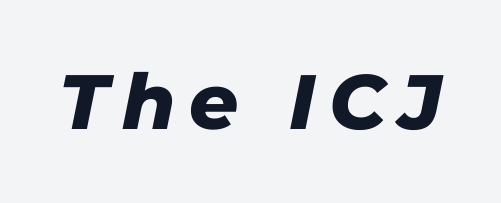
Q: Is the text bold? A: Yes.
Q: Is the text italic (slanted)? A: Yes, it leans right by about 11 degrees.
Q: Is the text underlined? A: No.
Q: Width (condensed, normal, or wide)? A: Normal.
Q: Stroke contrast? A: Low.
Q: x-height? A: Medium.
Q: Monospaced? A: No.
